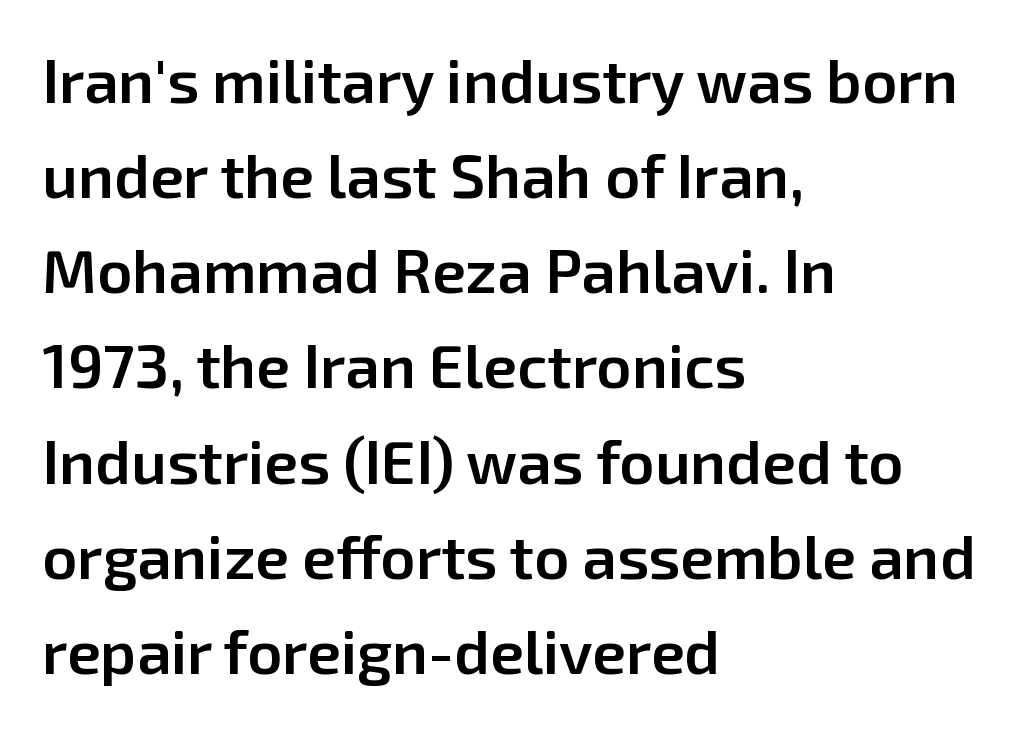
Q: Is the text bold? A: Semi-bold.
Q: Is the text italic (slanted)? A: No, it is upright.
Q: Is the typeface a serif or a sans-serif typeface? A: Sans-serif.
Q: Is the text underlined? A: No.
Q: How is the paragraph aligned? A: Left-aligned.
Q: Is the spacing between letters normal or unusually wide? A: Normal.
Q: Is the spacing between lines tight, normal or loose? A: Normal.
Q: Width (condensed, normal, or wide)? A: Normal.
Q: Stroke contrast? A: Low.
Q: x-height? A: Medium.
Q: Monospaced? A: No.
